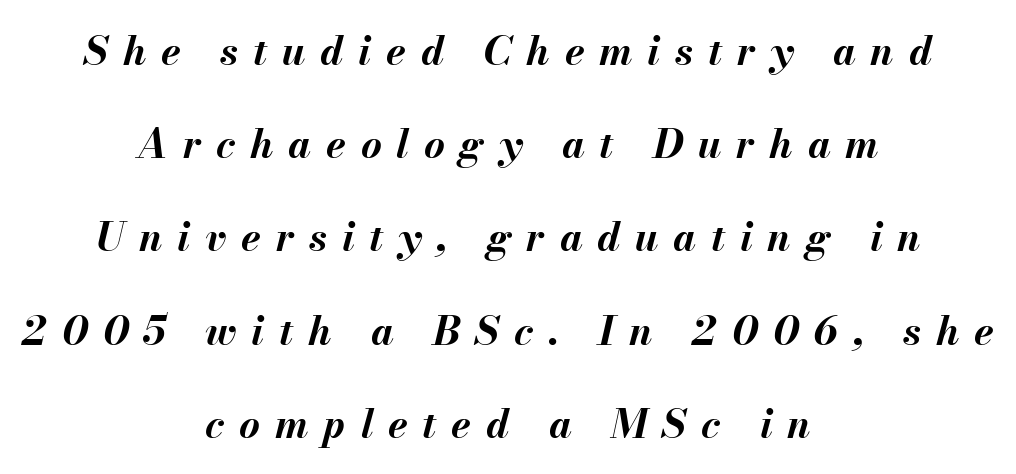
The image shows 40 px bold type, italic (leaning right); set centered, loose line spacing (2.33x), unusually wide letter spacing (+0.37 em), not underlined; medium stroke contrast and a small x-height.
